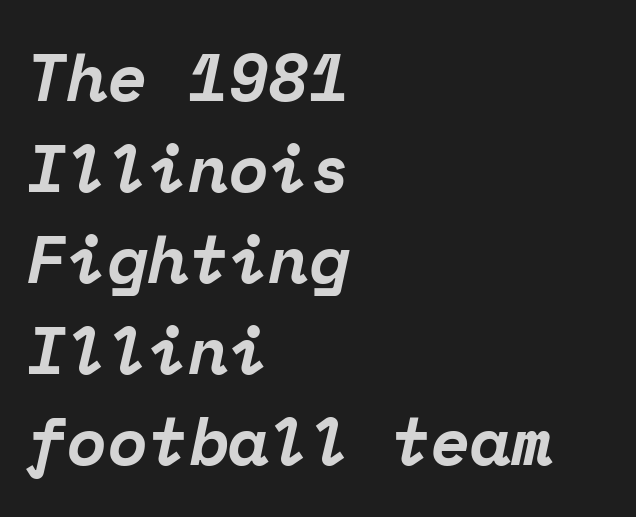
These lines sit exactly where default settings would place them. Line beginnings align vertically; line endings do not. Heavy, bold letterforms. The words here are not underlined.
